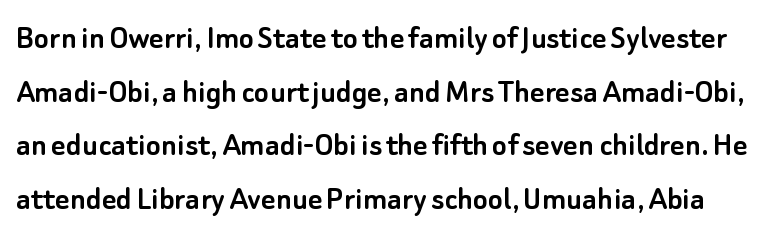
Q: Is the text italic (slanted)? A: No, it is upright.
Q: Is the typeface a serif or a sans-serif typeface? A: Sans-serif.
Q: Is the text underlined? A: No.
Q: Is the spacing between letters normal or unusually wide? A: Normal.
Q: Is the spacing between lines tight, normal or loose? A: Normal.
Q: Width (condensed, normal, or wide)? A: Normal.
Q: Stroke contrast? A: Low.
Q: x-height? A: Small.
Q: Monospaced? A: No.
